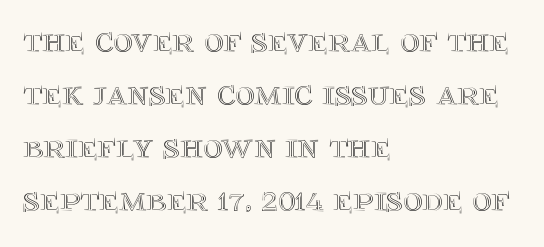
The image shows 37 px text type, upright; set left-aligned, normal line spacing (1.43x), normal letter spacing, not underlined; a large x-height.
